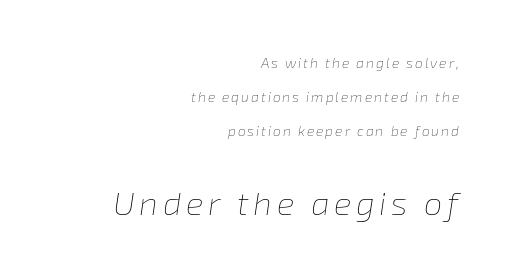
Nothing heavy about these letters — not bold at all. Size hierarchy here favors the trailing block over the leading one. Leading is clearly above the norm, producing a sparse column. Note the varied advance widths — an 'i' is clearly narrower than an 'm'. Caption: multi-line text, flush right, ragged left.
